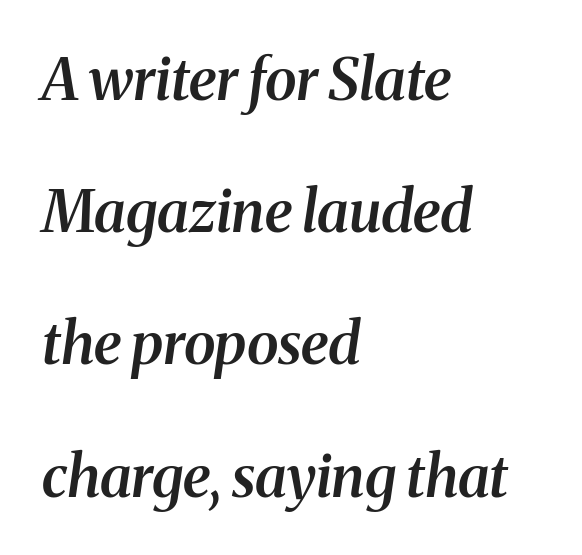
{"serif": "yes", "italic": "yes", "lean": "right", "slant_degrees": 8, "bold": "semi", "weight": "semibold", "width": "normal", "stroke_contrast": "medium", "x_height": "medium", "monospaced": "no", "underline": "no", "align": "left", "line_spacing": "loose", "line_spacing_ratio": 2.28, "letter_spacing": "normal", "letter_spacing_em": 0.0, "glyph_px": 58}
